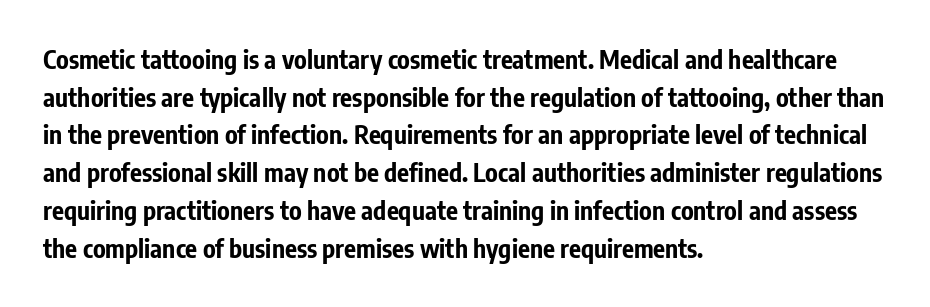
Q: Is the text bold? A: Yes.
Q: Is the text italic (slanted)? A: No, it is upright.
Q: Is the text underlined? A: No.
Q: How is the paragraph aligned? A: Left-aligned.
Q: Is the spacing between letters normal or unusually wide? A: Normal.
Q: Is the spacing between lines tight, normal or loose? A: Normal.
